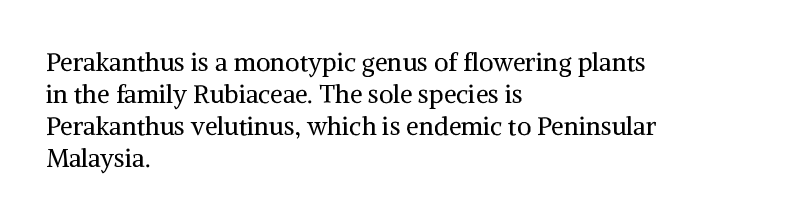
The image shows 25 px text type, upright; set left-aligned, normal line spacing (1.28x), normal letter spacing, not underlined.
